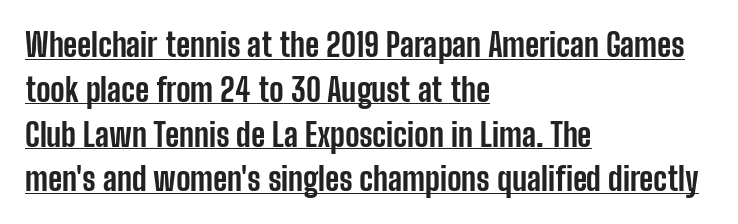
Q: Is the text bold? A: Yes.
Q: Is the text italic (slanted)? A: No, it is upright.
Q: Is the typeface a serif or a sans-serif typeface? A: Sans-serif.
Q: Is the text underlined? A: Yes.
Q: How is the paragraph aligned? A: Left-aligned.
Q: Is the spacing between letters normal or unusually wide? A: Normal.
Q: Is the spacing between lines tight, normal or loose? A: Normal.
Q: Width (condensed, normal, or wide)? A: Condensed.
Q: Stroke contrast? A: Low.
Q: x-height? A: Medium.
Q: Monospaced? A: No.
